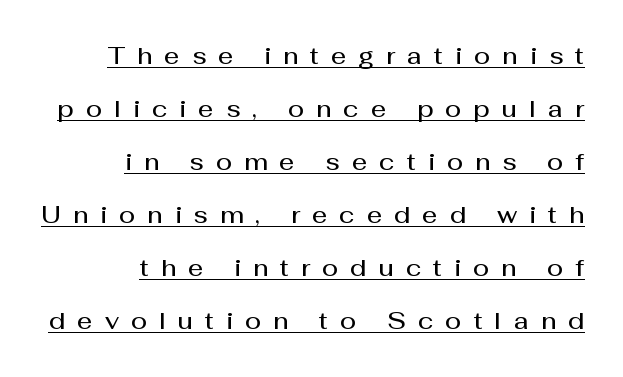
{"italic": "no", "bold": "semi", "underline": "yes", "align": "right", "line_spacing": "loose", "line_spacing_ratio": 2.21, "letter_spacing": "wide", "letter_spacing_em": 0.5, "glyph_px": 24}
